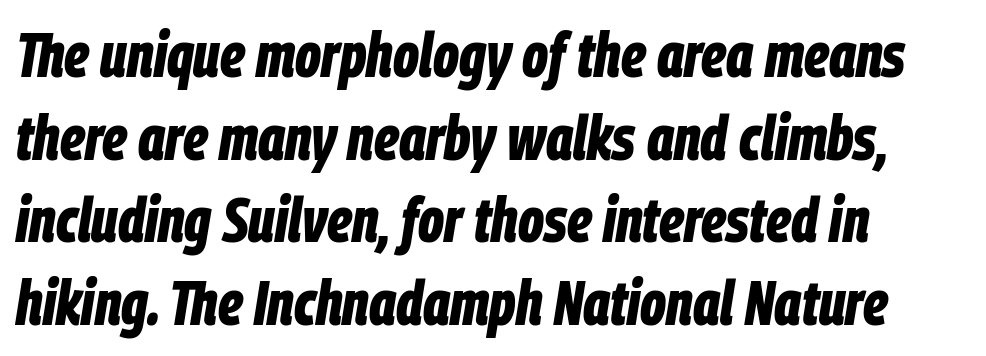
The image shows 63 px bold, condensed type, italic (leaning right); set left-aligned, normal line spacing (1.31x), normal letter spacing, not underlined; low stroke contrast and a large x-height.
